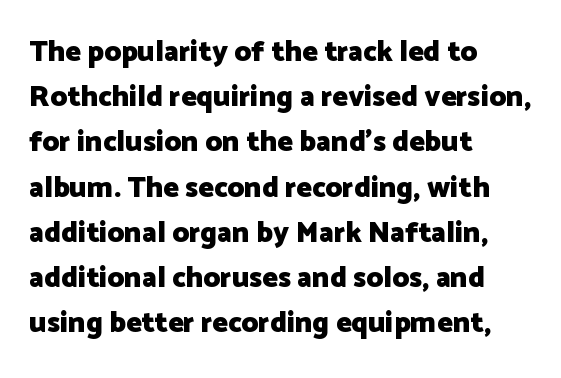
Leading matches the norm, producing a regular column. In CSS terms this would be text-align: left. Does the lettering tilt? It doesn't — this is upright. Unlike a traditional serif, this face leaves its strokes unadorned. These lines keep a tight, regular rhythm from letter to letter. The rendering uses a bold face; every stroke is thick and dark.
